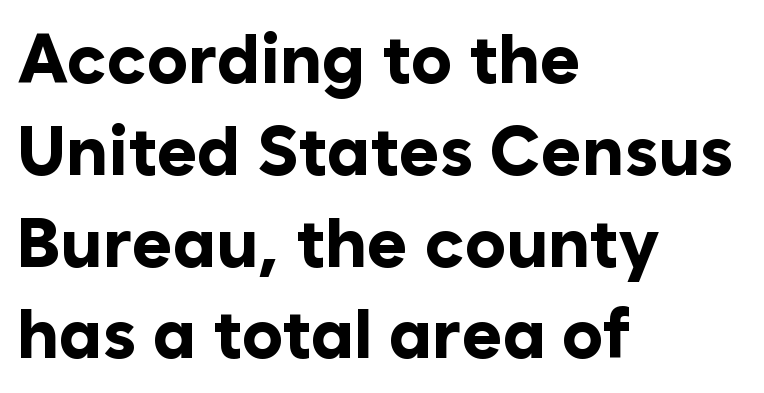
{"serif": "no", "italic": "no", "bold": "yes", "weight": "bold", "width": "normal", "stroke_contrast": "low", "x_height": "medium", "monospaced": "no", "underline": "no", "align": "left", "line_spacing": "normal", "line_spacing_ratio": 1.33, "letter_spacing": "normal", "letter_spacing_em": 0.0, "glyph_px": 69}
